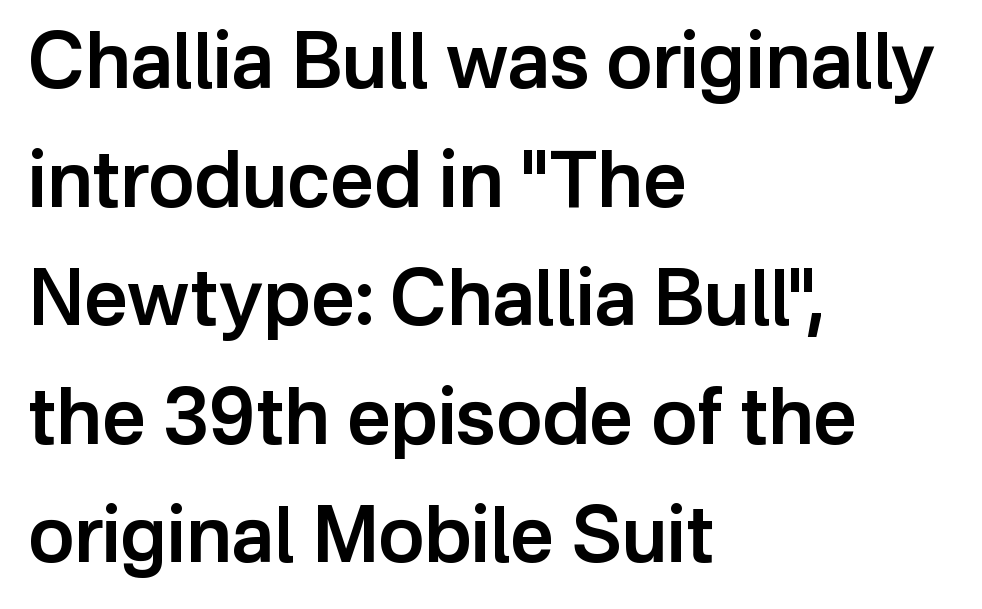
The image shows 77 px semibold sans-serif type, upright; set left-aligned, normal line spacing (1.54x), normal letter spacing, not underlined; low stroke contrast and a medium x-height.
